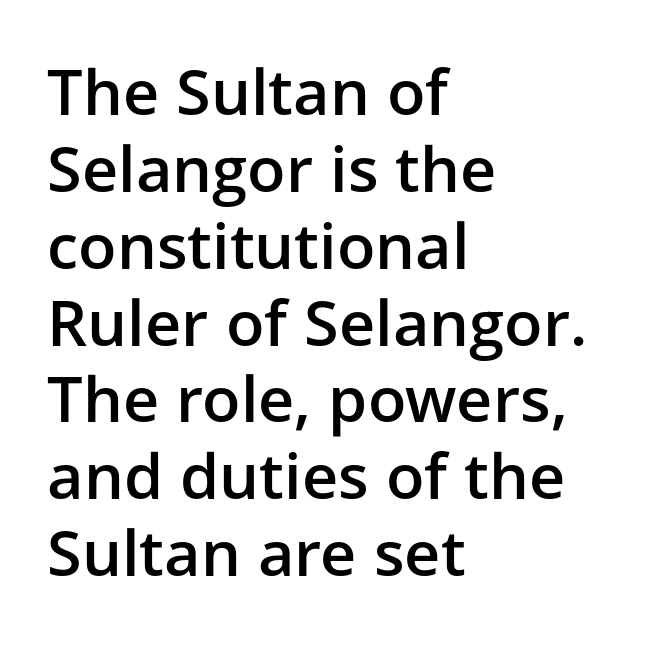
The image shows 63 px semibold sans-serif type, upright; set left-aligned, line spacing 1.22x, normal letter spacing, not underlined; low stroke contrast and a medium x-height.
